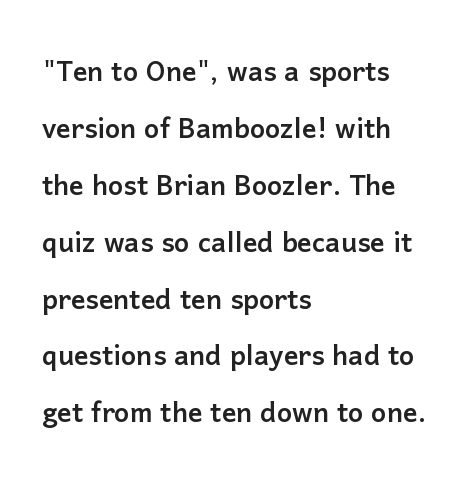
The image shows 36 px sans-serif type, upright; set left-aligned, normal line spacing (1.58x), normal letter spacing, not underlined; low stroke contrast and a medium x-height.
